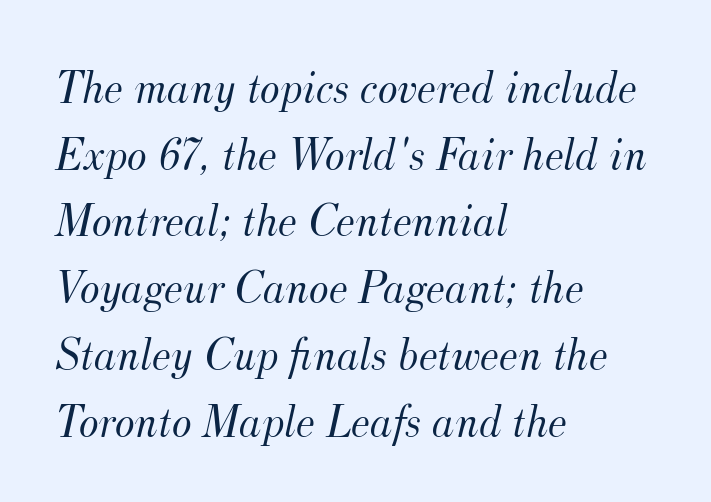
The image shows 47 px light serif type, italic (leaning right); set left-aligned, normal line spacing (1.42x), normal letter spacing, not underlined; medium stroke contrast and a small x-height.
